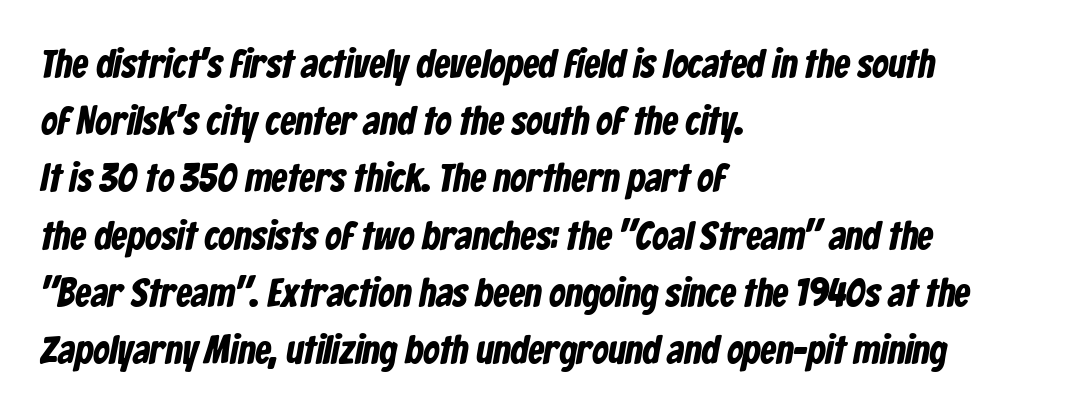
The image shows 40 px condensed sans-serif type; set left-aligned, normal line spacing (1.43x), normal letter spacing, not underlined; low stroke contrast and a medium x-height.
